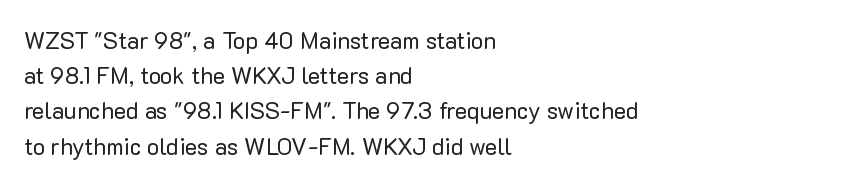
The image shows 23 px text type, upright; set left-aligned, normal line spacing (1.53x), normal letter spacing, not underlined.
